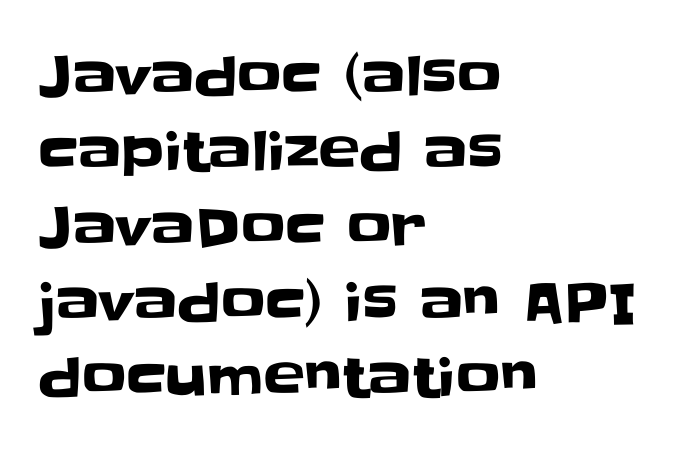
Q: Is the text italic (slanted)? A: No, it is upright.
Q: Is the typeface a serif or a sans-serif typeface? A: Sans-serif.
Q: Is the text underlined? A: No.
Q: How is the paragraph aligned? A: Left-aligned.
Q: Is the spacing between letters normal or unusually wide? A: Normal.
Q: Is the spacing between lines tight, normal or loose? A: Normal.
Q: Width (condensed, normal, or wide)? A: Normal.
Q: Stroke contrast? A: Low.
Q: x-height? A: Large.
Q: Monospaced? A: No.
